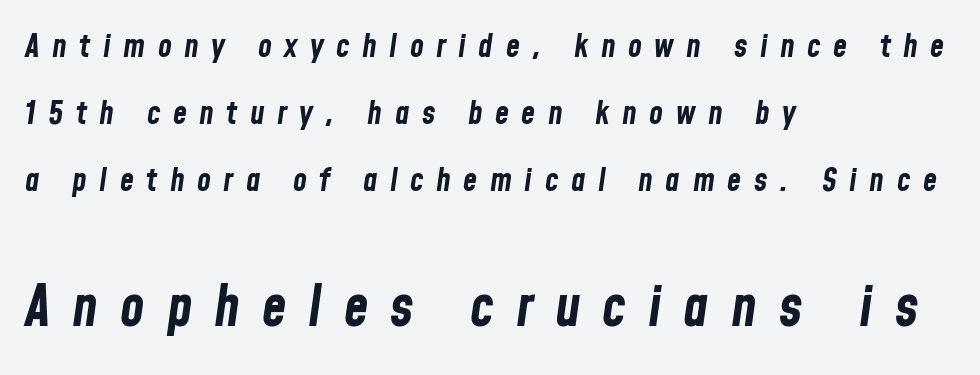
The image shows 56 px bold, condensed type, italic (leaning right); set left-aligned, loose line spacing (2.09x), unusually wide letter spacing (+0.39 em), not underlined; the second (bottom) block is 1.75x larger; low stroke contrast and a medium x-height.
